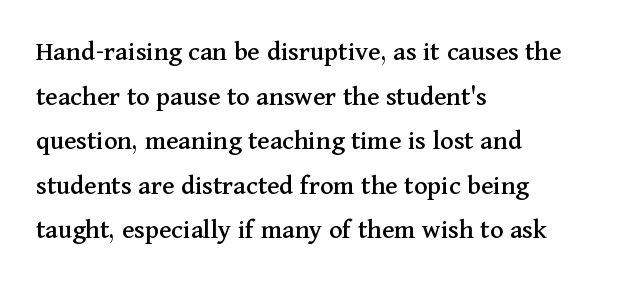
{"serif": "yes", "italic": "no", "width": "normal", "stroke_contrast": "medium", "x_height": "medium", "monospaced": "no", "underline": "no", "align": "left", "line_spacing": "normal", "line_spacing_ratio": 1.59, "letter_spacing": "normal", "letter_spacing_em": 0.0, "glyph_px": 28}
